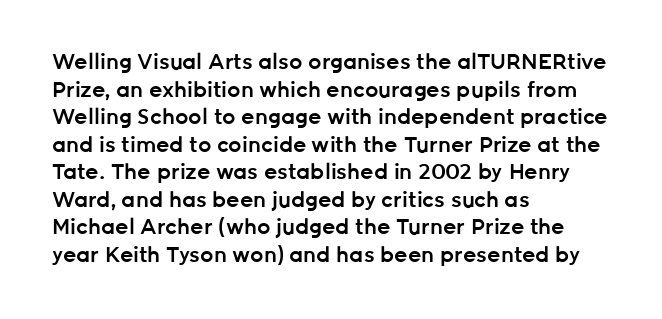
This sample uses plain, unmodified letter spacing. The foot of each line stays bare and open. The leading is moderate, giving the passage an even texture. A somewhat darkened texture: the type is semibold rather than bold.
